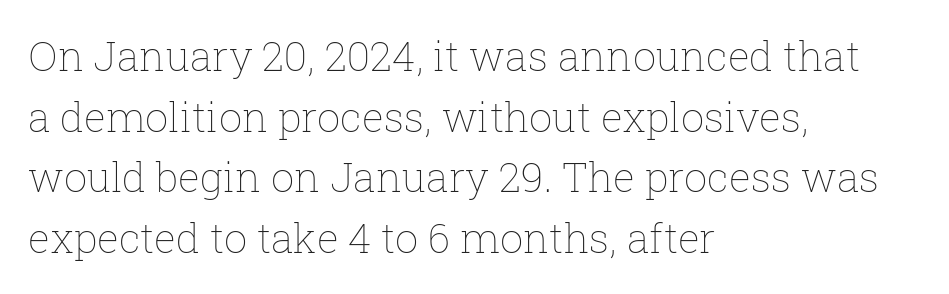
{"italic": "no", "bold": "no", "weight": "thin", "width": "normal", "stroke_contrast": "low", "x_height": "medium", "monospaced": "no", "underline": "no", "align": "left", "line_spacing": "normal", "line_spacing_ratio": 1.48, "letter_spacing": "normal", "letter_spacing_em": 0.0, "glyph_px": 41}
